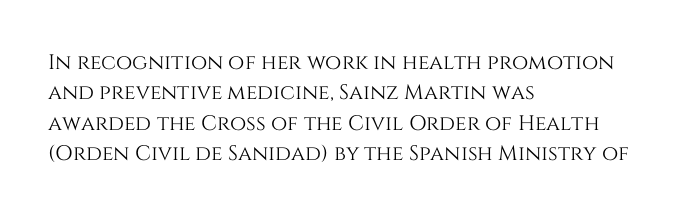
{"italic": "no", "underline": "no", "align": "left", "line_spacing": "normal", "line_spacing_ratio": 1.45, "letter_spacing": "normal", "letter_spacing_em": 0.0, "glyph_px": 21}
